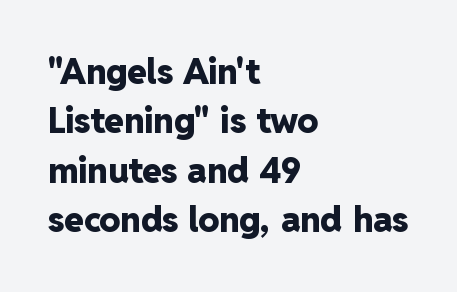
{"serif": "no", "italic": "no", "bold": "yes", "weight": "heavy", "width": "normal", "stroke_contrast": "low", "x_height": "medium", "monospaced": "no", "underline": "no", "align": "left", "line_spacing": "normal", "line_spacing_ratio": 1.41, "letter_spacing": "normal", "letter_spacing_em": 0.0, "glyph_px": 35}
